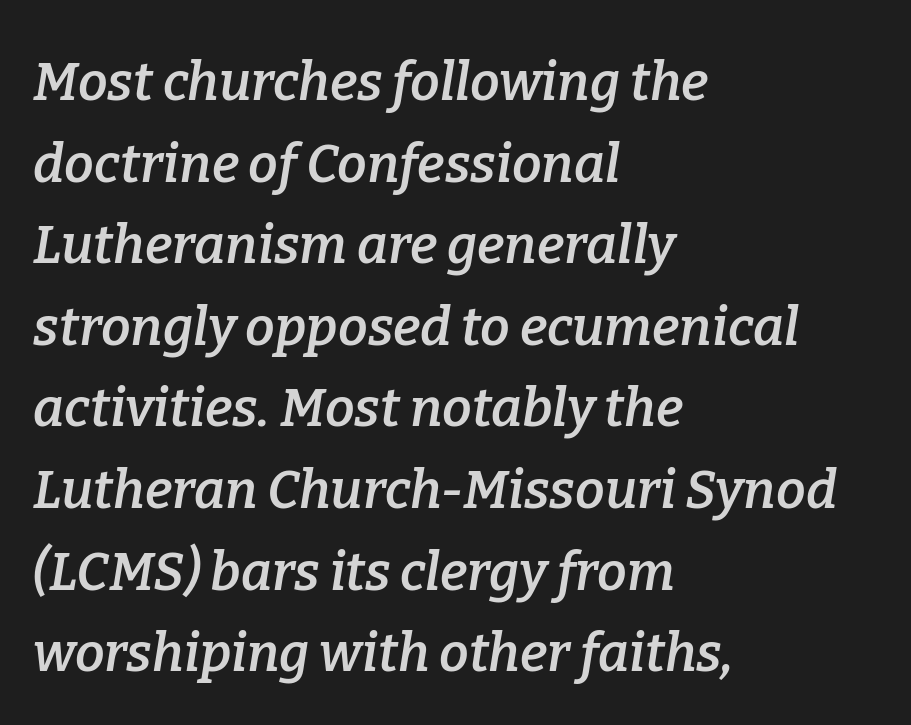
{"serif": "yes", "italic": "yes", "lean": "right", "slant_degrees": 9, "bold": "semi", "weight": "semibold", "width": "normal", "stroke_contrast": "low", "x_height": "medium", "monospaced": "no", "underline": "no", "align": "left", "line_spacing": "normal", "line_spacing_ratio": 1.54, "letter_spacing": "normal", "letter_spacing_em": 0.0, "glyph_px": 53}
